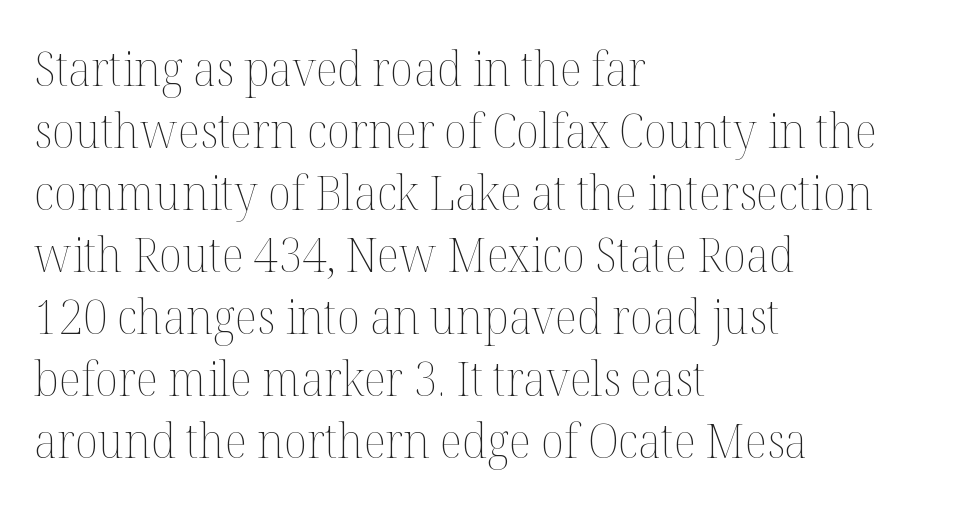
The image shows 48 px thin type, upright; set left-aligned, normal line spacing (1.29x), normal letter spacing, not underlined; medium stroke contrast and a medium x-height.
